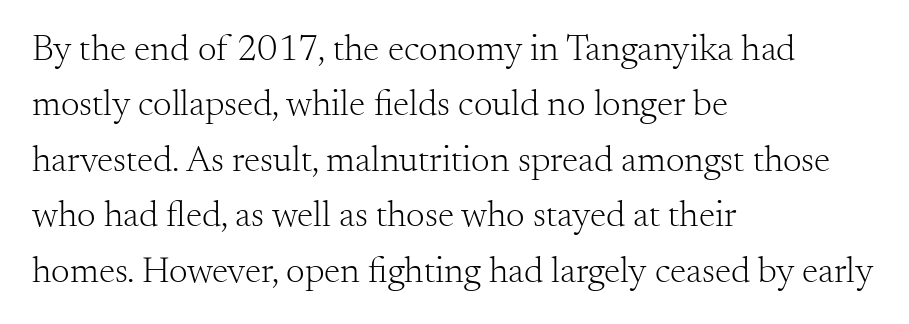
A typesetter would call this proportional, since set widths differ per character. The font's upright variant was chosen for this text. Letter spacing: default. The paragraph shown leans on its left margin.
